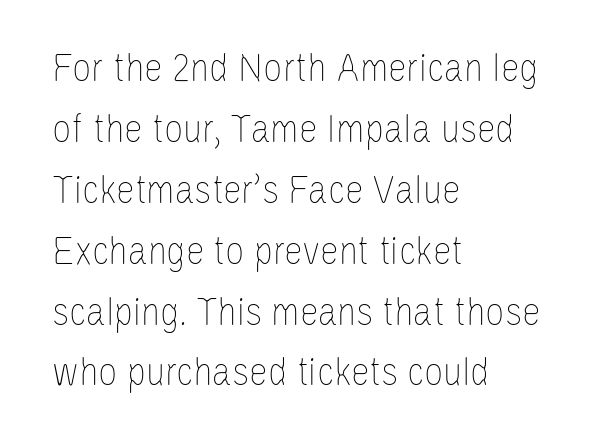
{"italic": "no", "bold": "no", "weight": "thin", "width": "condensed", "stroke_contrast": "low", "x_height": "large", "monospaced": "no", "underline": "no", "align": "left", "line_spacing": "normal", "line_spacing_ratio": 1.45, "letter_spacing": "normal", "letter_spacing_em": 0.0, "glyph_px": 42}
